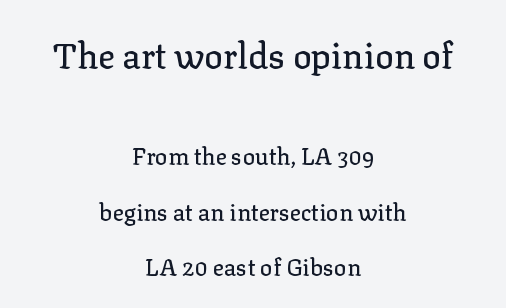
The image shows 35 px serif type, upright; set centered, loose line spacing (2.41x), normal letter spacing, not underlined; the first (top) block is 1.52x larger; low stroke contrast and a medium x-height.
